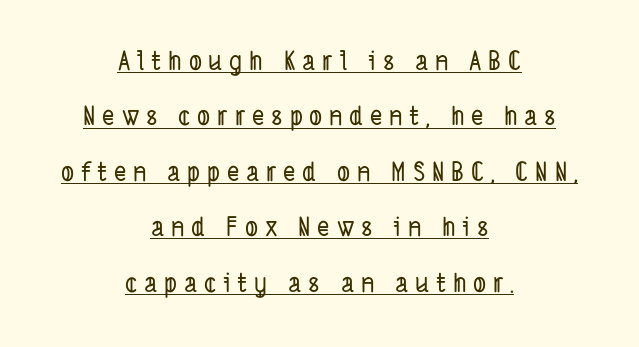
{"underline": "yes", "align": "center", "line_spacing": "loose", "line_spacing_ratio": 2.13, "letter_spacing": "wide", "letter_spacing_em": 0.26, "glyph_px": 26}
